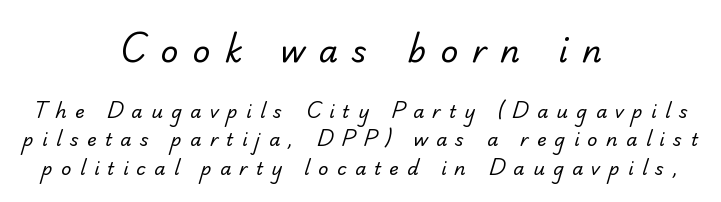
Q: Is the text bold? A: No.
Q: Is the typeface a serif or a sans-serif typeface? A: Serif.
Q: Is the text underlined? A: No.
Q: How is the paragraph aligned? A: Centered.
Q: Is the spacing between letters normal or unusually wide? A: Unusually wide.
Q: Is the spacing between lines tight, normal or loose? A: Normal.
Q: Which block of text is set in a larger size, the first (top) or the second (bottom)? A: The first (top) one.
Q: Width (condensed, normal, or wide)? A: Normal.
Q: Stroke contrast? A: Low.
Q: x-height? A: Small.
Q: Monospaced? A: No.
